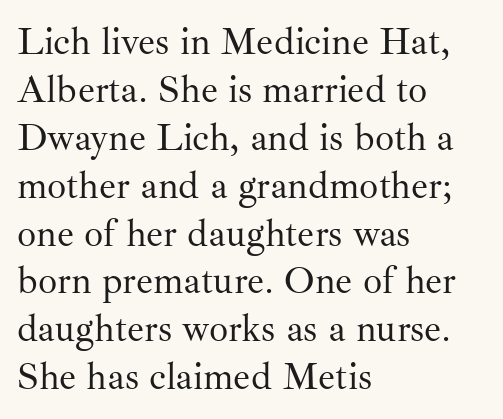
The rendering shows small feet on the letterforms — a serif design. A quiet, ordinary-to-light weight characterises the typeface. The line texture is even and compact thanks to regular tracking. The foot of each line stays bare and open.
